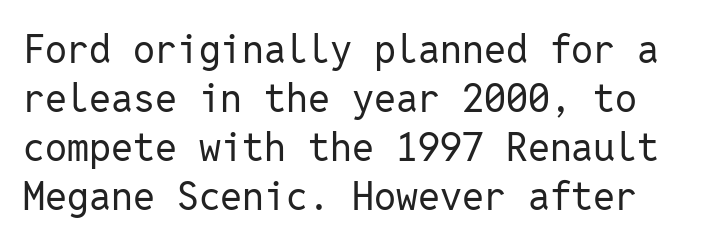
Honestly, the letter spacing is just normal — you wouldn't notice it. Regular leading. Glance below the letters and you will spot only blank space. The face used here is monospaced, like something from a code editor.
